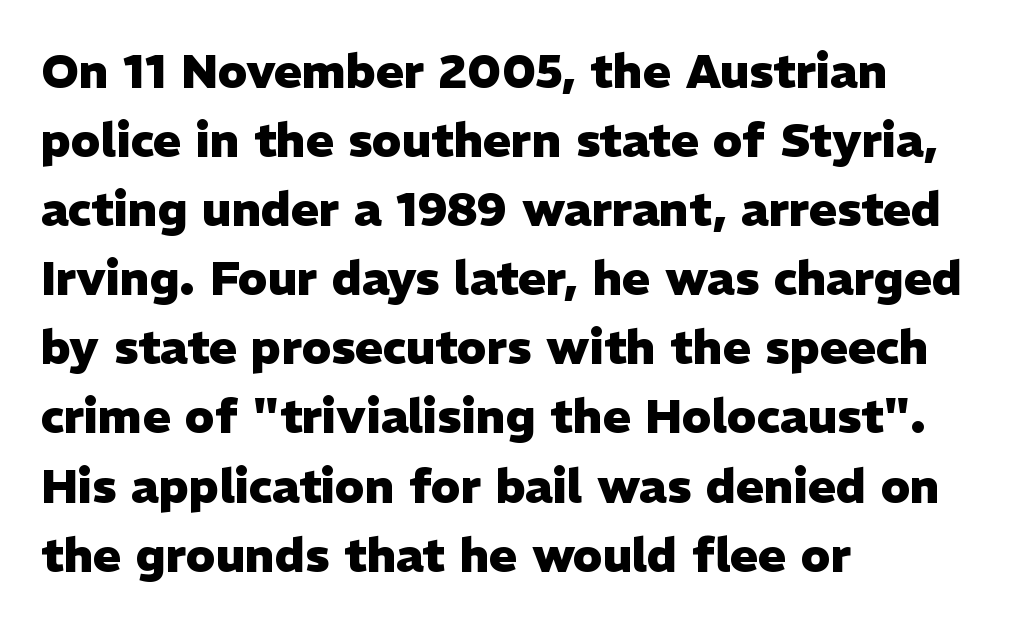
These lines keep a tight, regular rhythm from letter to letter. Are there feet on the stems? There aren't — it's a sans. Anything drawn beneath the words? Only blank space. This is the regular roman posture of the typeface. Notice how the passage keeps a crisp vertical edge on the left only. Evenly set lines give the paragraph a standard silhouette.
